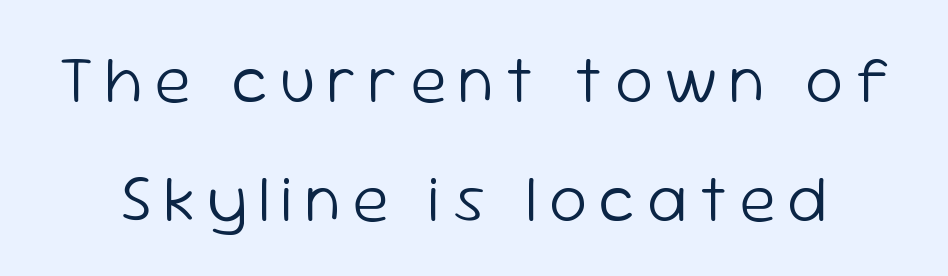
The image shows 67 px light sans-serif type, upright; set line spacing 1.77x, not underlined; low stroke contrast and a medium x-height.
